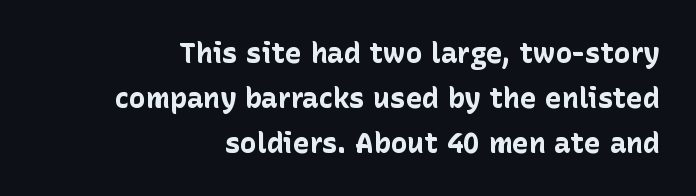
Q: Is the text bold? A: Yes.
Q: Is the text italic (slanted)? A: No, it is upright.
Q: Is the typeface a serif or a sans-serif typeface? A: Sans-serif.
Q: Is the text underlined? A: No.
Q: How is the paragraph aligned? A: Right-aligned.
Q: Is the spacing between letters normal or unusually wide? A: Normal.
Q: Is the spacing between lines tight, normal or loose? A: Normal.
Q: Width (condensed, normal, or wide)? A: Normal.
Q: Stroke contrast? A: Low.
Q: x-height? A: Medium.
Q: Monospaced? A: No.
